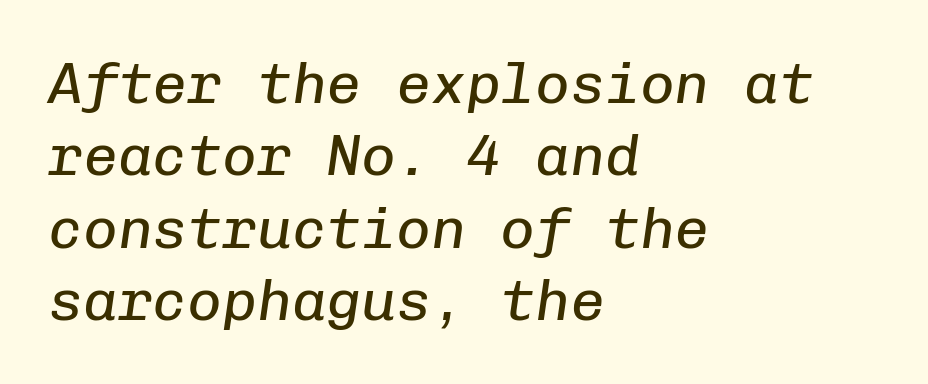
{"italic": "yes", "lean": "right", "slant_degrees": 8, "bold": "no", "weight": "regular", "width": "normal", "stroke_contrast": "low", "x_height": "medium", "monospaced": "yes", "underline": "no", "align": "left", "line_spacing": "normal", "line_spacing_ratio": 1.25, "letter_spacing": "normal", "letter_spacing_em": 0.0, "glyph_px": 58}
